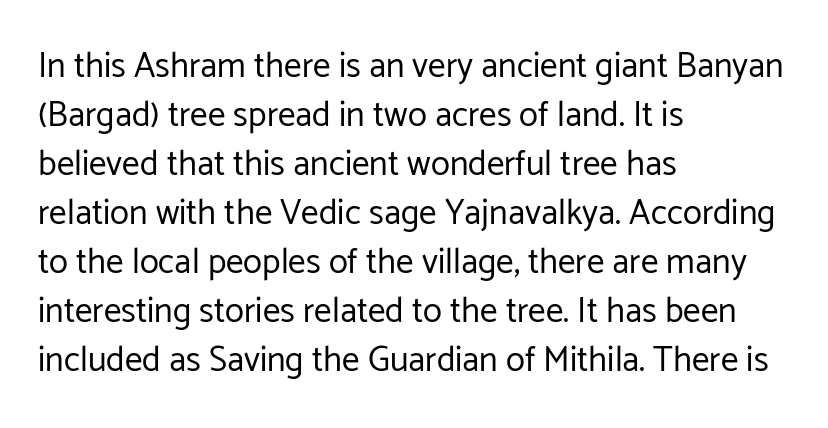
Q: Is the text bold? A: No.
Q: Is the text italic (slanted)? A: No, it is upright.
Q: Is the typeface a serif or a sans-serif typeface? A: Sans-serif.
Q: Is the text underlined? A: No.
Q: How is the paragraph aligned? A: Left-aligned.
Q: Is the spacing between letters normal or unusually wide? A: Normal.
Q: Is the spacing between lines tight, normal or loose? A: Normal.
Q: Width (condensed, normal, or wide)? A: Normal.
Q: Stroke contrast? A: Low.
Q: x-height? A: Medium.
Q: Monospaced? A: No.
